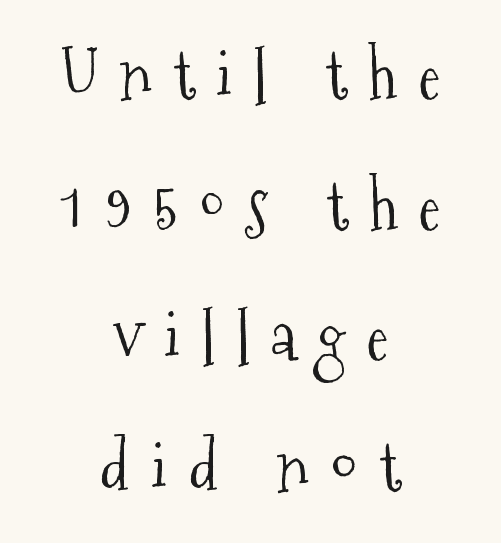
Q: Is the text bold? A: No.
Q: Is the text italic (slanted)? A: No, it is upright.
Q: Is the typeface a serif or a sans-serif typeface? A: Serif.
Q: Is the text underlined? A: No.
Q: How is the paragraph aligned? A: Centered.
Q: Is the spacing between letters normal or unusually wide? A: Unusually wide.
Q: Is the spacing between lines tight, normal or loose? A: Loose.
Q: Width (condensed, normal, or wide)? A: Condensed.
Q: Stroke contrast? A: Medium.
Q: x-height? A: Medium.
Q: Monospaced? A: No.
